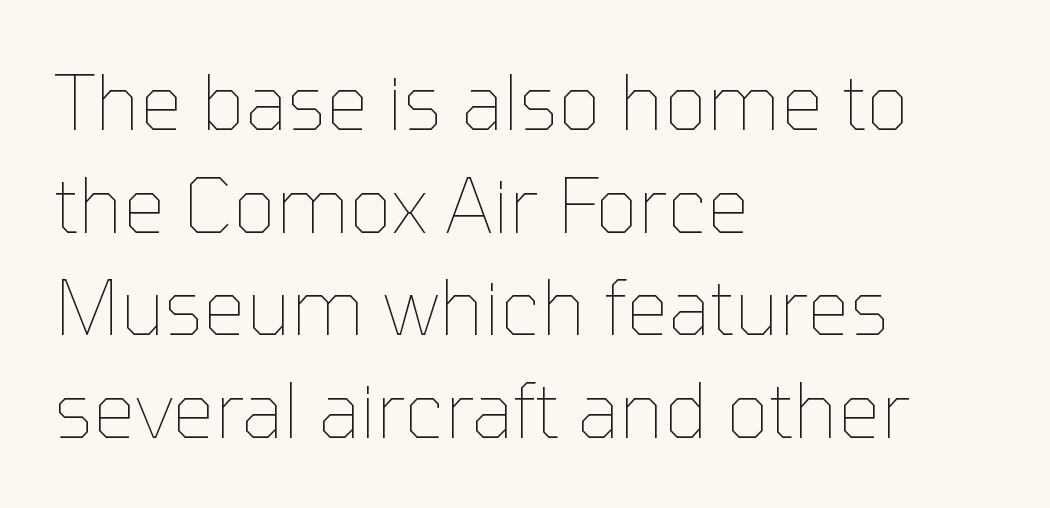
The image shows 76 px thin type, upright; set left-aligned, normal line spacing (1.35x), normal letter spacing, not underlined; low stroke contrast and a medium x-height.
